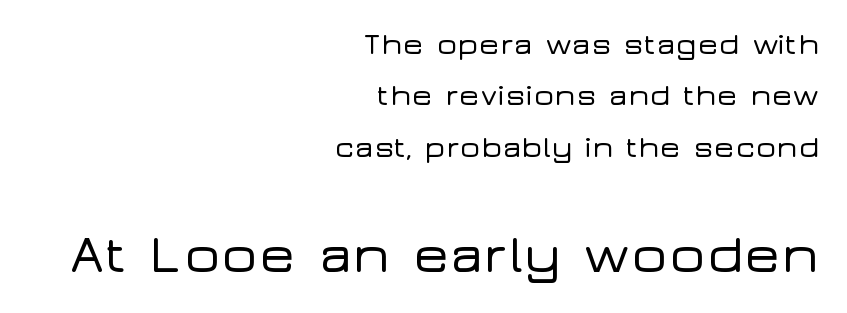
Q: Is the text italic (slanted)? A: No, it is upright.
Q: Is the typeface a serif or a sans-serif typeface? A: Sans-serif.
Q: Is the text underlined? A: No.
Q: How is the paragraph aligned? A: Right-aligned.
Q: Is the spacing between letters normal or unusually wide? A: Normal.
Q: Is the spacing between lines tight, normal or loose? A: Normal.
Q: Which block of text is set in a larger size, the first (top) or the second (bottom)? A: The second (bottom) one.
Q: Width (condensed, normal, or wide)? A: Wide.
Q: Stroke contrast? A: Low.
Q: x-height? A: Medium.
Q: Monospaced? A: No.
